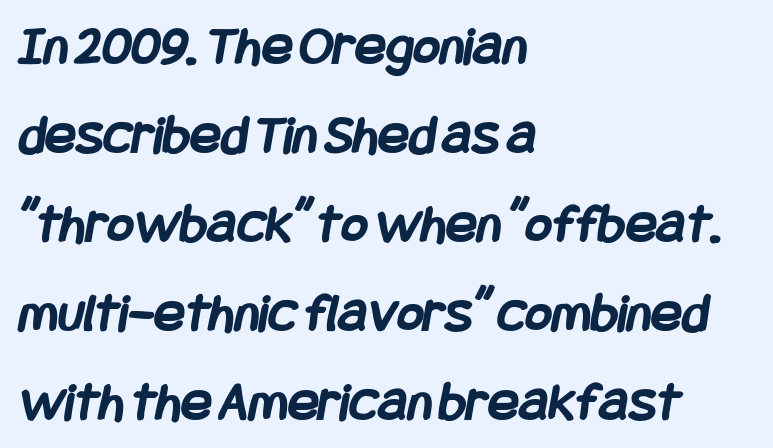
{"serif": "no", "bold": "yes", "weight": "semibold", "width": "condensed", "stroke_contrast": "low", "x_height": "large", "underline": "no", "align": "left", "line_spacing": "normal", "line_spacing_ratio": 1.56, "letter_spacing": "normal", "letter_spacing_em": 0.0, "glyph_px": 57}
